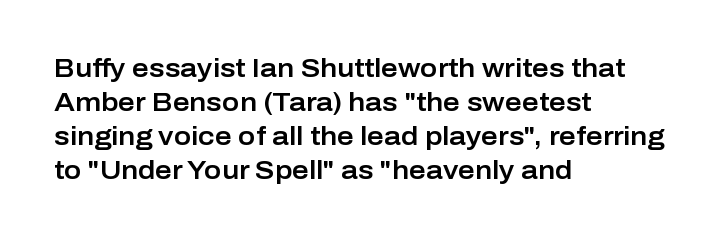
Q: Is the text italic (slanted)? A: No, it is upright.
Q: Is the text underlined? A: No.
Q: How is the paragraph aligned? A: Left-aligned.
Q: Is the spacing between letters normal or unusually wide? A: Normal.
Q: Is the spacing between lines tight, normal or loose? A: Normal.
